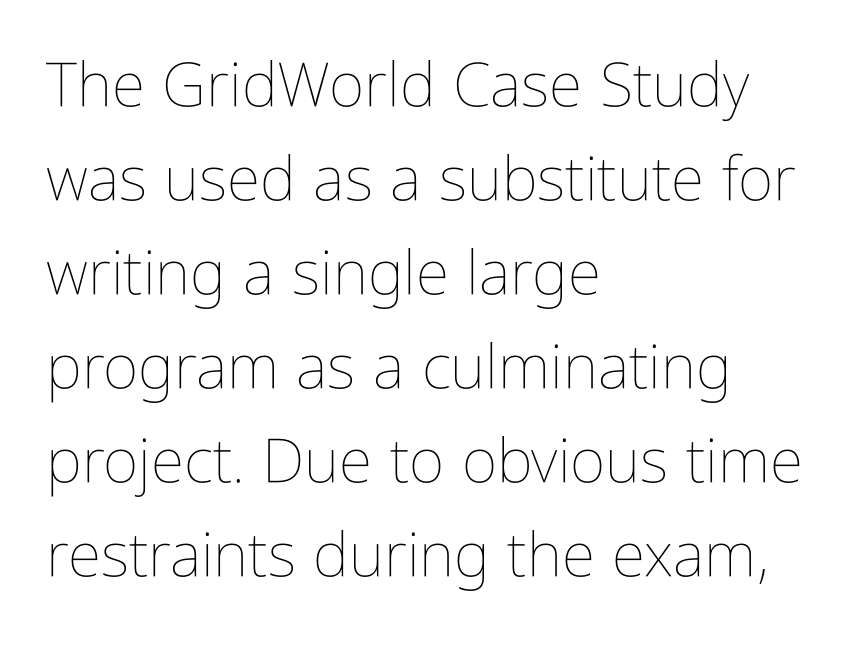
{"italic": "no", "bold": "no", "weight": "thin", "width": "condensed", "stroke_contrast": "low", "x_height": "medium", "monospaced": "no", "underline": "no", "align": "left", "line_spacing": "normal", "line_spacing_ratio": 1.54, "letter_spacing": "normal", "letter_spacing_em": 0.0, "glyph_px": 61}
